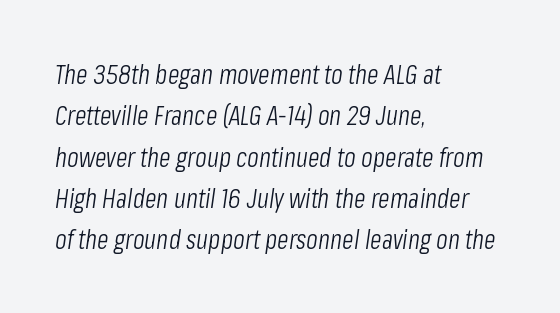
Q: Is the text bold? A: No.
Q: Is the text italic (slanted)? A: Yes, it leans right by about 8 degrees.
Q: Is the text underlined? A: No.
Q: How is the paragraph aligned? A: Left-aligned.
Q: Is the spacing between letters normal or unusually wide? A: Normal.
Q: Is the spacing between lines tight, normal or loose? A: Normal.
